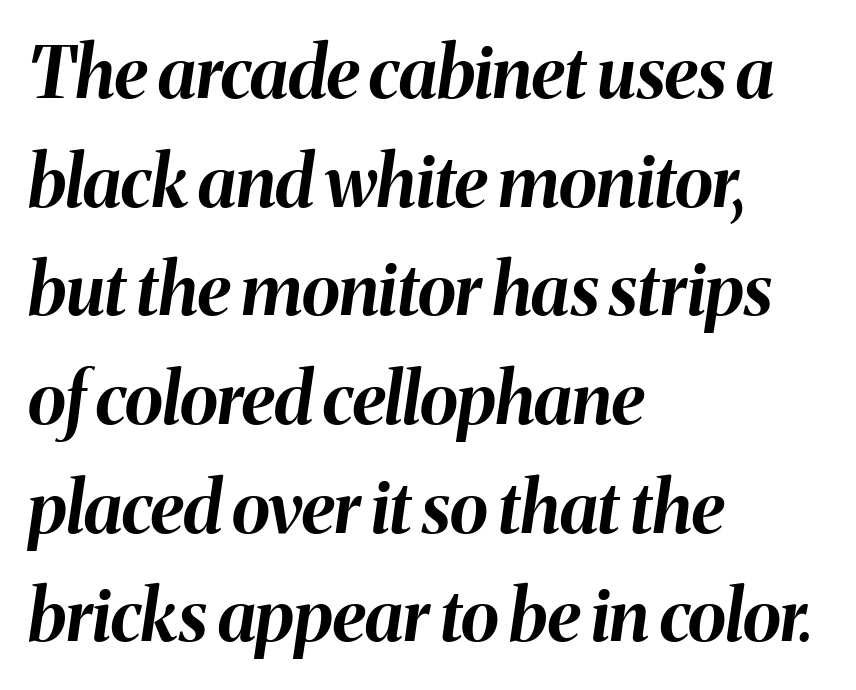
Baseline-to-baseline distance is the conventional proportion of letter height. The string is rendered with underlining switched off. The strokes are fattened all the way to bold. Note the varied advance widths — an 'i' is clearly narrower than an 'm'. Italic? Definitely — the glyphs are oblique. This rendering leaves character spacing at its baseline value.
